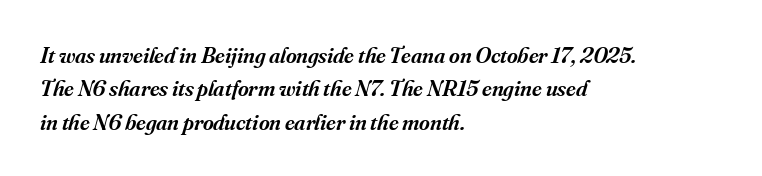
Here the glyphs are tracked normally, forming tight word shapes. The font is running at a semibold setting, under full bold. The typesetter chose a ragged-right arrangement here. Emphasis-style slanted type is in use. Unmarked baselines from the first word to the last. Leading matches the norm, producing a regular column.
